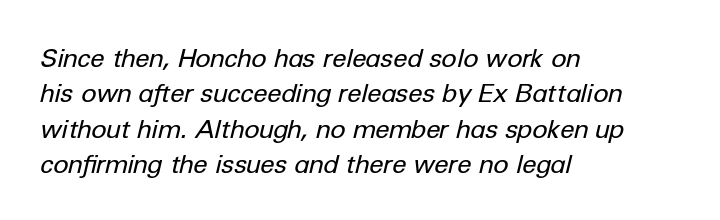
{"italic": "yes", "lean": "right", "slant_degrees": 12, "bold": "no", "underline": "no", "align": "left", "line_spacing": "normal", "line_spacing_ratio": 1.36, "letter_spacing": "normal", "letter_spacing_em": 0.0, "glyph_px": 26}
